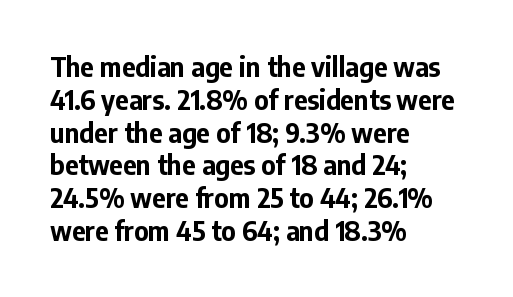
The image shows 26 px bold type, upright; set left-aligned, normal line spacing (1.26x), normal letter spacing, not underlined.
